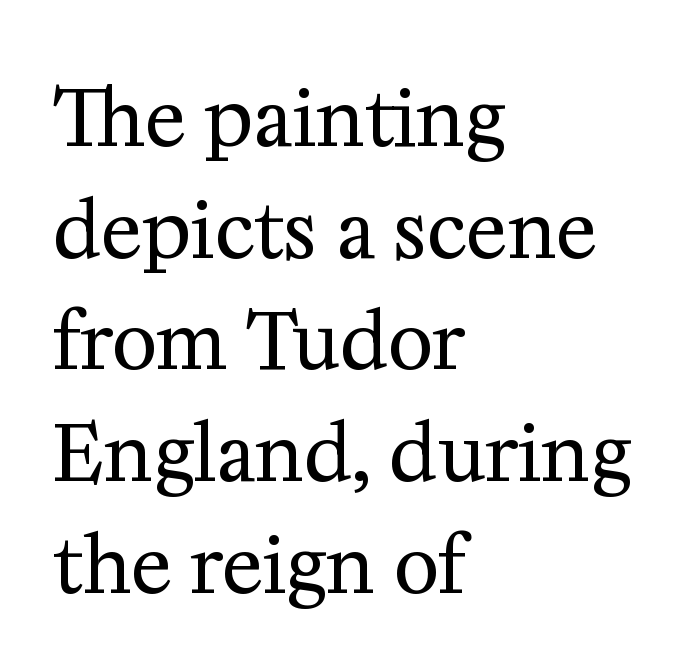
The foot of each line stays bare and open. Is the block centered? No — it sits flush against the left margin. Regarding leading, the lines here are spaced in the standard way. Look at the bottom of the vertical strokes: they flare into serifs here.
